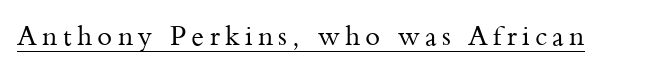
Q: Is the text bold? A: No.
Q: Is the text italic (slanted)? A: No, it is upright.
Q: Is the text underlined? A: Yes.
Q: Is the spacing between letters normal or unusually wide? A: Unusually wide.
